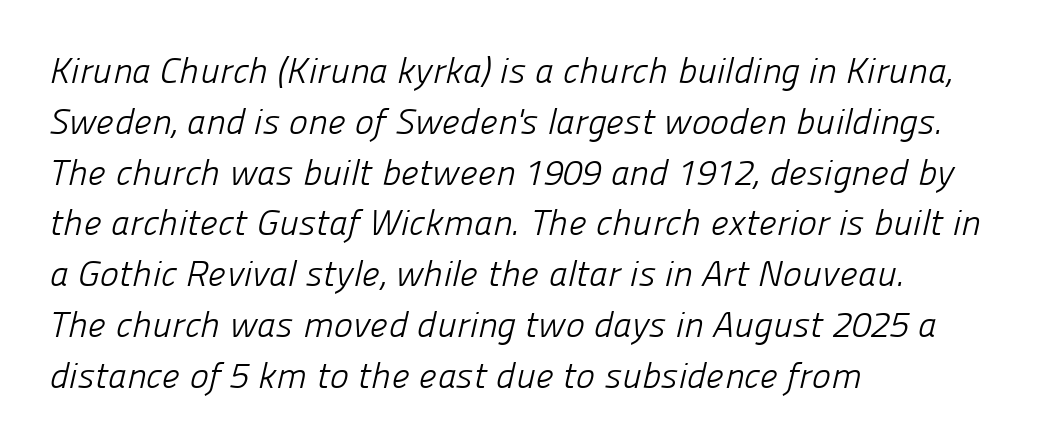
The image shows 36 px light sans-serif type; set left-aligned, normal line spacing (1.41x), normal letter spacing, not underlined; low stroke contrast and a medium x-height.
